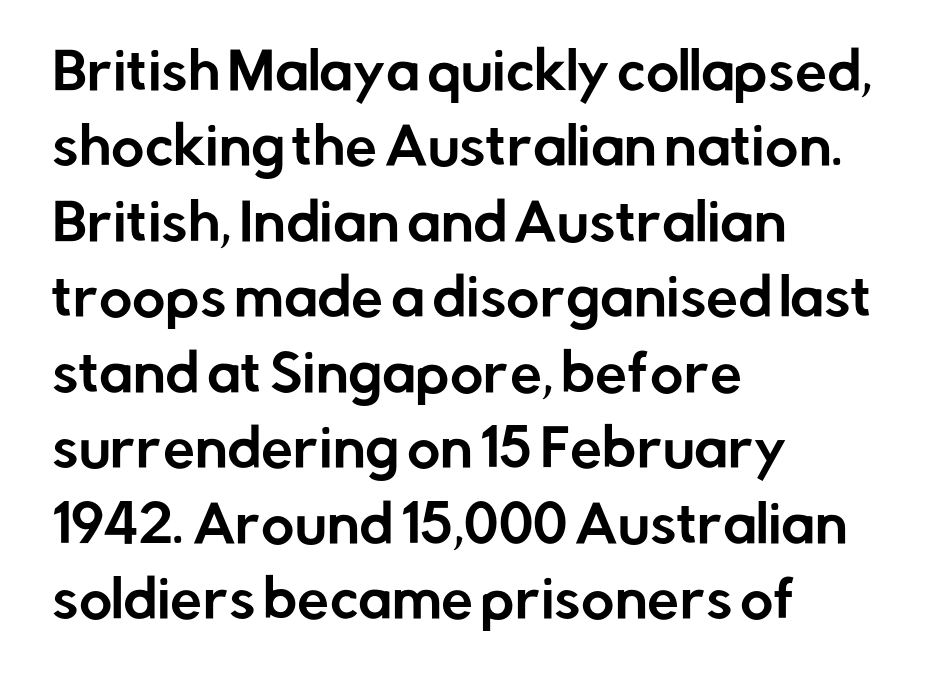
Q: Is the text italic (slanted)? A: No, it is upright.
Q: Is the typeface a serif or a sans-serif typeface? A: Sans-serif.
Q: Is the text underlined? A: No.
Q: How is the paragraph aligned? A: Left-aligned.
Q: Is the spacing between letters normal or unusually wide? A: Normal.
Q: Is the spacing between lines tight, normal or loose? A: Normal.
Q: Width (condensed, normal, or wide)? A: Normal.
Q: Stroke contrast? A: Low.
Q: x-height? A: Medium.
Q: Monospaced? A: No.
